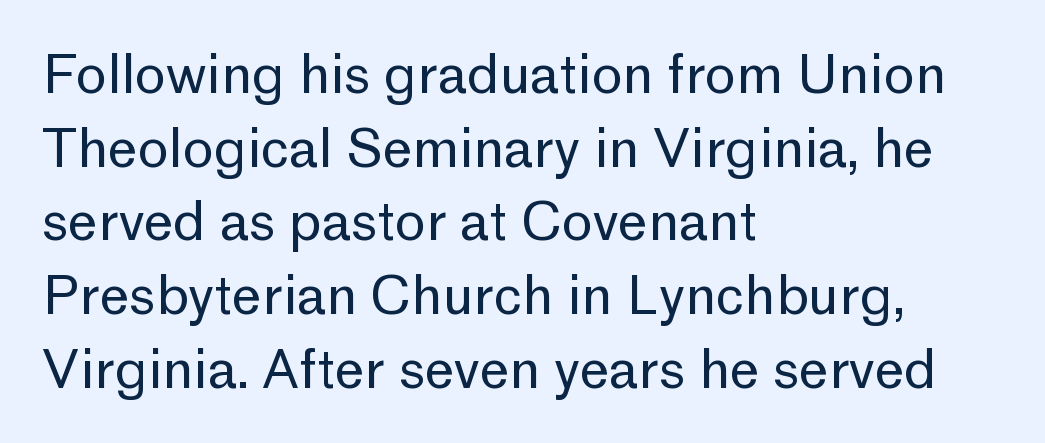
All the whitespace from short lines collects on the right. In terms of leading, this rendering sits right in the middle. Posture: straight, roman, zero tilt. Beneath every word, the page is bare. The typeface chosen for these lines omits serifs. The gaps between neighbouring characters are ordinary and unremarkable.
